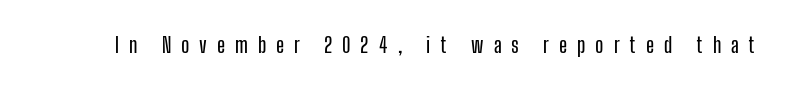
Caption: expanded tracking, letters set apart. A typesetter would mark this as roman, not italic. Descenders are the only things crossing below the line.
